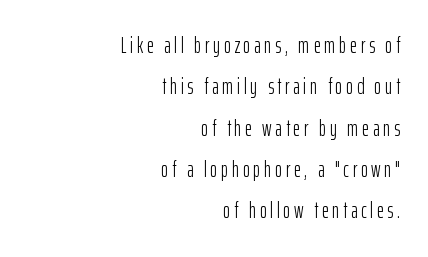
The image shows 22 px text type, upright; set right-aligned, line spacing 1.88x, not underlined.
